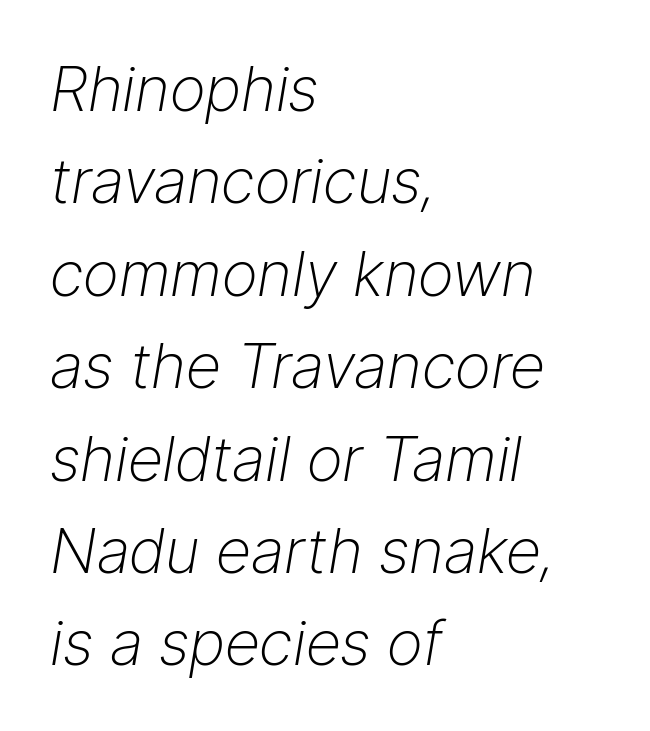
Q: Is the text bold? A: No.
Q: Is the text italic (slanted)? A: Yes, it leans right by about 9 degrees.
Q: Is the text underlined? A: No.
Q: How is the paragraph aligned? A: Left-aligned.
Q: Is the spacing between letters normal or unusually wide? A: Normal.
Q: Is the spacing between lines tight, normal or loose? A: Normal.
Q: Width (condensed, normal, or wide)? A: Normal.
Q: Stroke contrast? A: Low.
Q: x-height? A: Medium.
Q: Monospaced? A: No.
